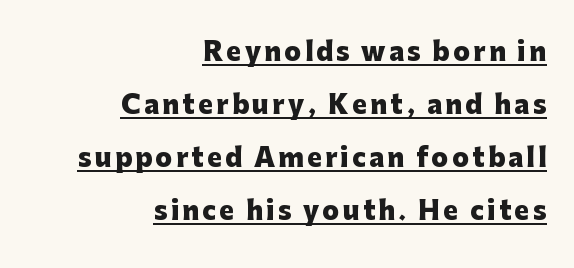
Q: Is the text bold? A: Yes.
Q: Is the text italic (slanted)? A: No, it is upright.
Q: Is the text underlined? A: Yes.
Q: How is the paragraph aligned? A: Right-aligned.
Q: Is the spacing between lines tight, normal or loose? A: Loose.
